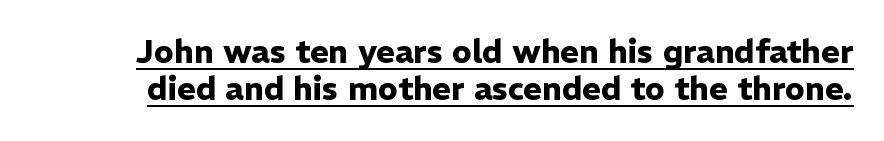
The image shows 32 px heavy sans-serif type, upright; set line spacing 1.17x, normal letter spacing, underlined; low stroke contrast and a medium x-height.
